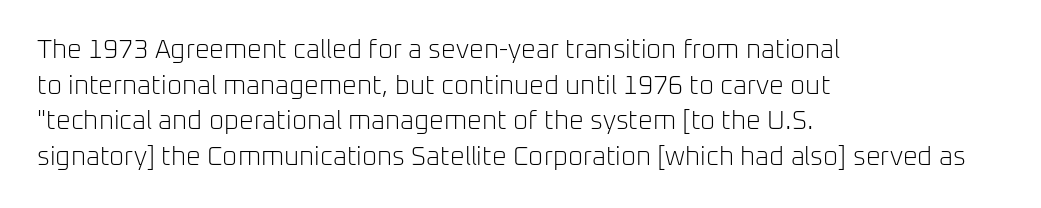
The line texture is even and compact thanks to regular tracking. Honestly, the row spacing looks completely unremarkable. Every row of glyphs begins at an identical x-position on the left. The letters stand straight up with perfectly vertical stems. Stroke thickness stays within the range of a standard reading face or lighter. Unmarked baselines from the first word to the last.
